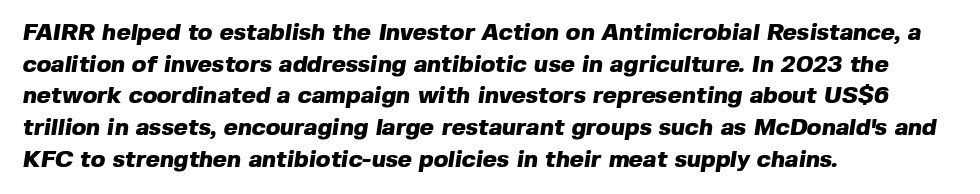
Q: Is the text bold? A: Yes.
Q: Is the text underlined? A: No.
Q: How is the paragraph aligned? A: Left-aligned.
Q: Is the spacing between letters normal or unusually wide? A: Normal.
Q: Is the spacing between lines tight, normal or loose? A: Normal.
